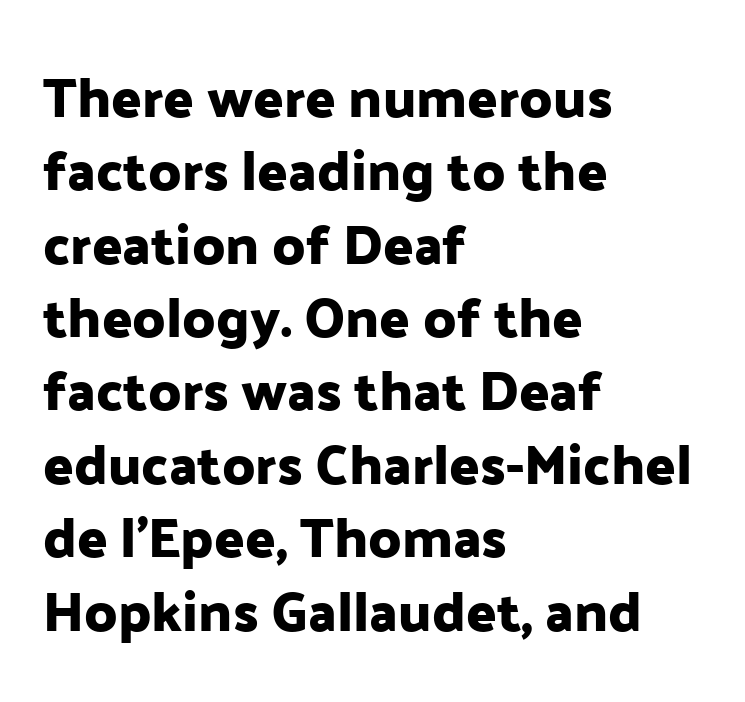
Left-aligned paragraph, ragged on the right. Quick note: interline space is typical. How are the letters spaced? Ordinarily, with no added tracking. Here the designer chose a conventional face with non-uniform glyph widths. Are there feet on the stems? There aren't — it's a sans.
